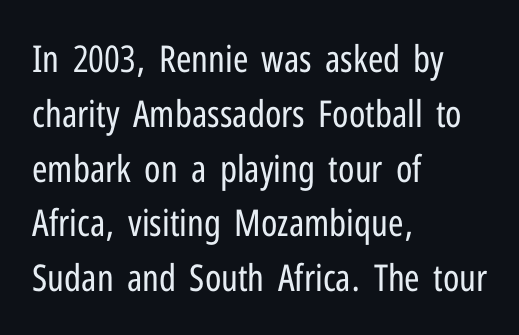
{"serif": "no", "italic": "no", "bold": "no", "weight": "regular", "width": "condensed", "stroke_contrast": "low", "x_height": "medium", "monospaced": "no", "underline": "no", "align": "left", "line_spacing": "normal", "line_spacing_ratio": 1.48, "letter_spacing": "normal", "letter_spacing_em": 0.0, "glyph_px": 37}
